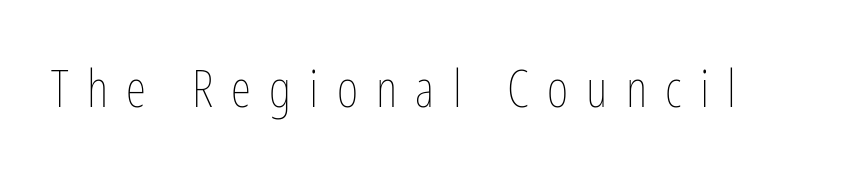
The image shows 52 px thin, condensed type, upright; set unusually wide letter spacing (+0.35 em), not underlined; low stroke contrast and a medium x-height.
